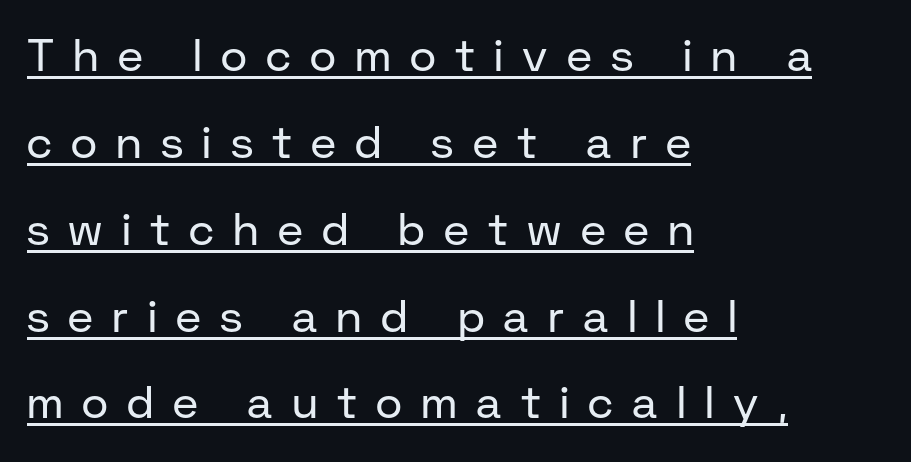
The image shows 45 px regular-weight sans-serif type, upright; set left-aligned, loose line spacing (1.93x), unusually wide letter spacing (+0.43 em), underlined; low stroke contrast and a medium x-height.
